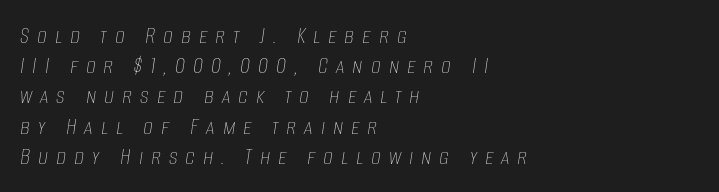
The image shows 25 px text type, italic (leaning right); set left-aligned, line spacing 1.21x, unusually wide letter spacing (+0.31 em), not underlined.
